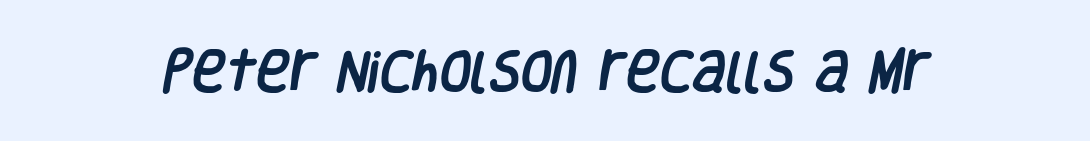
The image shows 46 px condensed sans-serif type; set normal letter spacing, not underlined; low stroke contrast and a large x-height.
